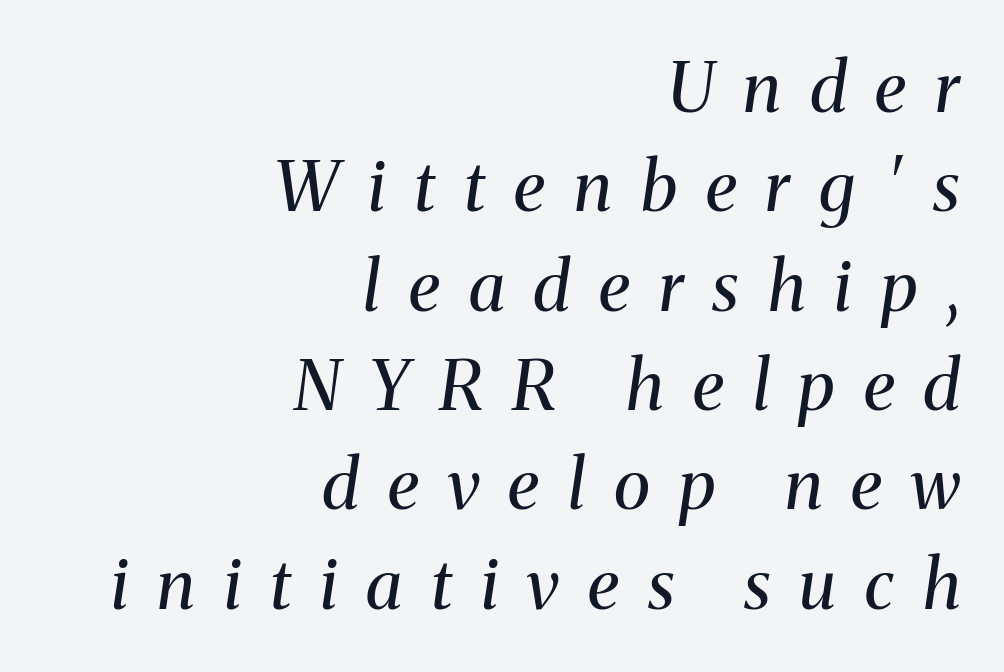
Q: Is the text bold? A: No.
Q: Is the text italic (slanted)? A: Yes, it leans right by about 8 degrees.
Q: Is the typeface a serif or a sans-serif typeface? A: Serif.
Q: Is the text underlined? A: No.
Q: How is the paragraph aligned? A: Right-aligned.
Q: Is the spacing between letters normal or unusually wide? A: Unusually wide.
Q: Is the spacing between lines tight, normal or loose? A: Normal.
Q: Width (condensed, normal, or wide)? A: Normal.
Q: Stroke contrast? A: Medium.
Q: x-height? A: Medium.
Q: Monospaced? A: No.
